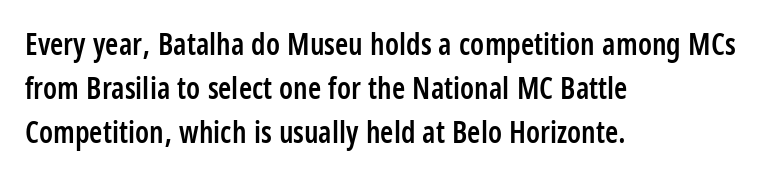
Q: Is the text bold? A: Semi-bold.
Q: Is the text italic (slanted)? A: No, it is upright.
Q: Is the typeface a serif or a sans-serif typeface? A: Sans-serif.
Q: Is the text underlined? A: No.
Q: How is the paragraph aligned? A: Left-aligned.
Q: Is the spacing between letters normal or unusually wide? A: Normal.
Q: Is the spacing between lines tight, normal or loose? A: Normal.
Q: Width (condensed, normal, or wide)? A: Condensed.
Q: Stroke contrast? A: Low.
Q: x-height? A: Large.
Q: Monospaced? A: No.
